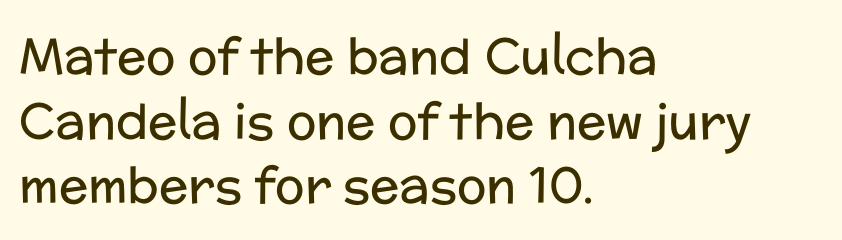
You could not count columns in this text — the font is proportionally spaced. Horizontal alignment here is leftward, the default for most running prose. What stands out about the letter spacing? Nothing — it is the standard amount. Letters have the restrained weight of plain body copy at most. This sample uses a sans-serif face.
